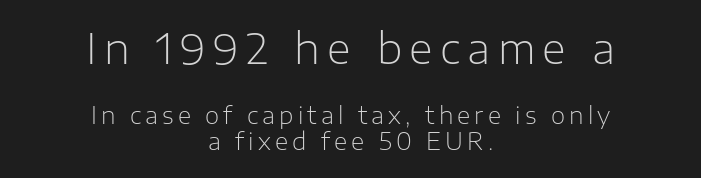
{"serif": "no", "italic": "no", "bold": "no", "weight": "light", "width": "normal", "stroke_contrast": "low", "x_height": "medium", "monospaced": "no", "underline": "no", "align": "center", "line_spacing": "tight", "line_spacing_ratio": 1.13, "larger_block": "first", "size_ratio": 1.78, "glyph_px": 41}
